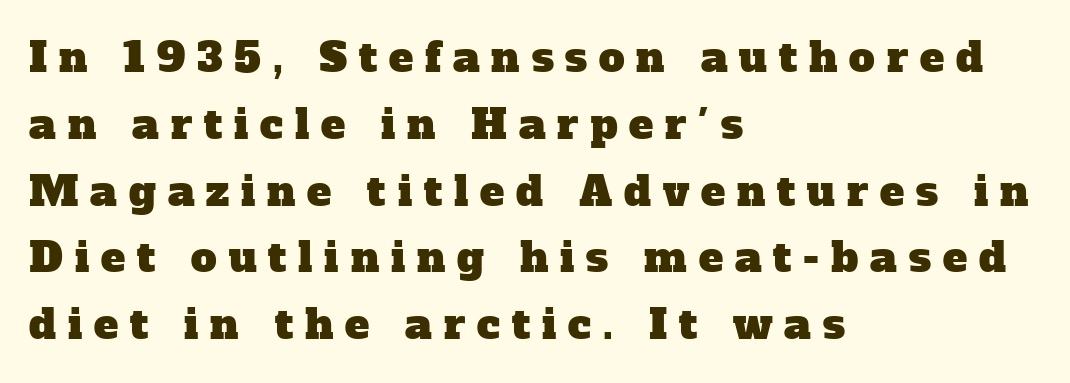
{"serif": "yes", "width": "normal", "stroke_contrast": "low", "x_height": "medium", "monospaced": "no", "underline": "no", "align": "left", "line_spacing": "normal", "line_spacing_ratio": 1.63, "letter_spacing": "wide", "letter_spacing_em": 0.29, "glyph_px": 41}
